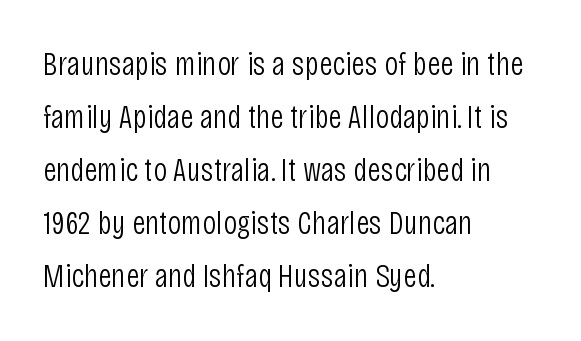
The image shows 34 px light, condensed sans-serif type, upright; set left-aligned, normal line spacing (1.56x), normal letter spacing, not underlined; low stroke contrast and a large x-height.
